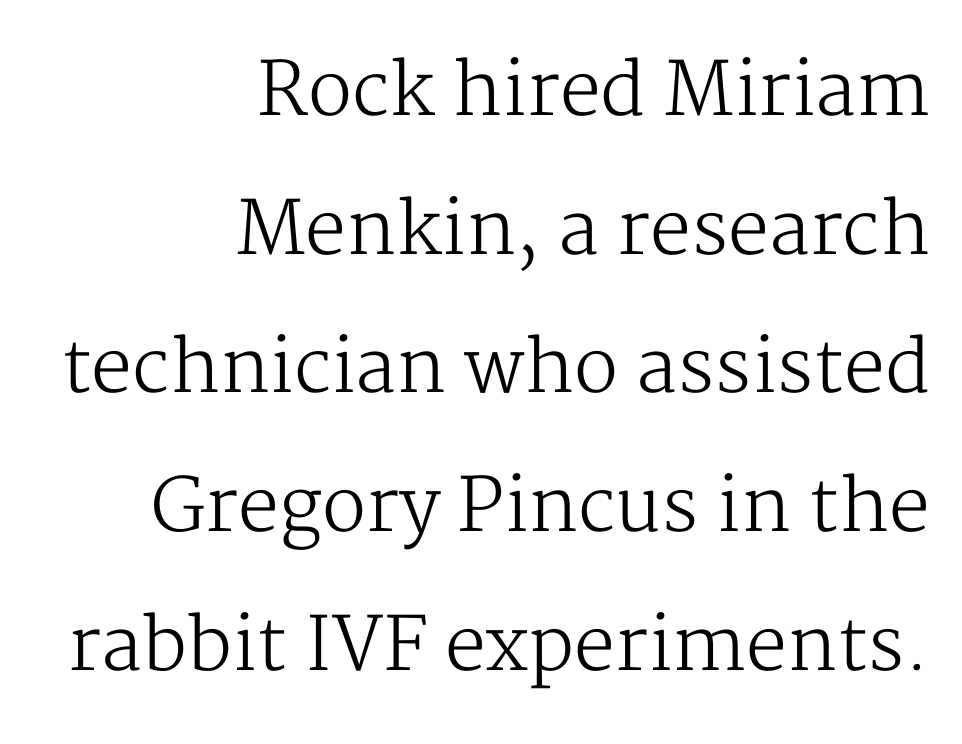
{"serif": "yes", "italic": "no", "bold": "no", "weight": "regular", "width": "normal", "stroke_contrast": "medium", "x_height": "medium", "monospaced": "no", "underline": "no", "align": "right", "line_spacing": "loose", "line_spacing_ratio": 1.9, "letter_spacing": "normal", "letter_spacing_em": 0.0, "glyph_px": 73}
